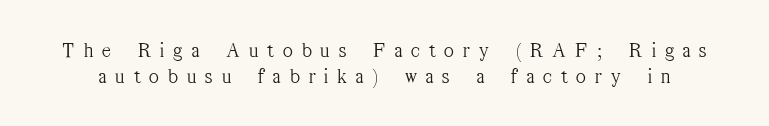
{"italic": "no", "bold": "no", "underline": "no", "line_spacing_ratio": 1.22, "letter_spacing": "wide", "letter_spacing_em": 0.43, "glyph_px": 21}
